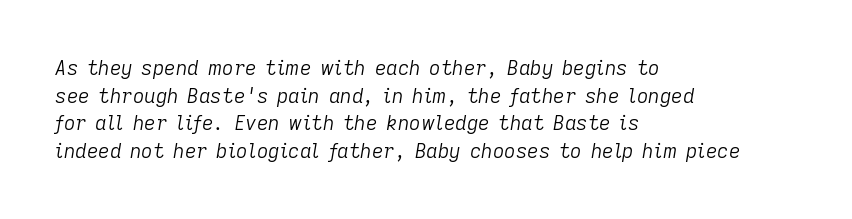
A normal amount of white space separates one row of letters from the next. These glyphs show unthickened strokes, regular width or finer. The tracking reads as untouched default to a designer's eye. The lettering tilts uniformly, giving the passage an italic look. Glance below the letters and you will spot only blank space.
